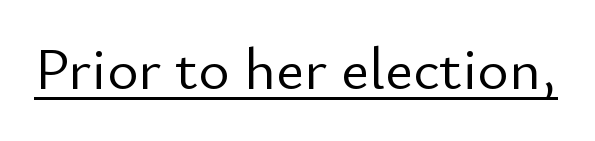
Q: Is the text bold? A: No.
Q: Is the text italic (slanted)? A: No, it is upright.
Q: Is the typeface a serif or a sans-serif typeface? A: Sans-serif.
Q: Is the text underlined? A: Yes.
Q: Is the spacing between letters normal or unusually wide? A: Normal.
Q: Width (condensed, normal, or wide)? A: Normal.
Q: Stroke contrast? A: Low.
Q: x-height? A: Small.
Q: Monospaced? A: No.
